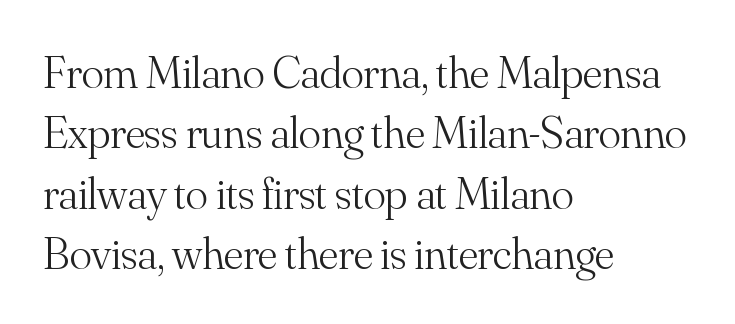
Q: Is the text bold? A: No.
Q: Is the text italic (slanted)? A: No, it is upright.
Q: Is the typeface a serif or a sans-serif typeface? A: Serif.
Q: Is the text underlined? A: No.
Q: How is the paragraph aligned? A: Left-aligned.
Q: Is the spacing between letters normal or unusually wide? A: Normal.
Q: Is the spacing between lines tight, normal or loose? A: Normal.
Q: Width (condensed, normal, or wide)? A: Normal.
Q: Stroke contrast? A: Medium.
Q: x-height? A: Small.
Q: Monospaced? A: No.
